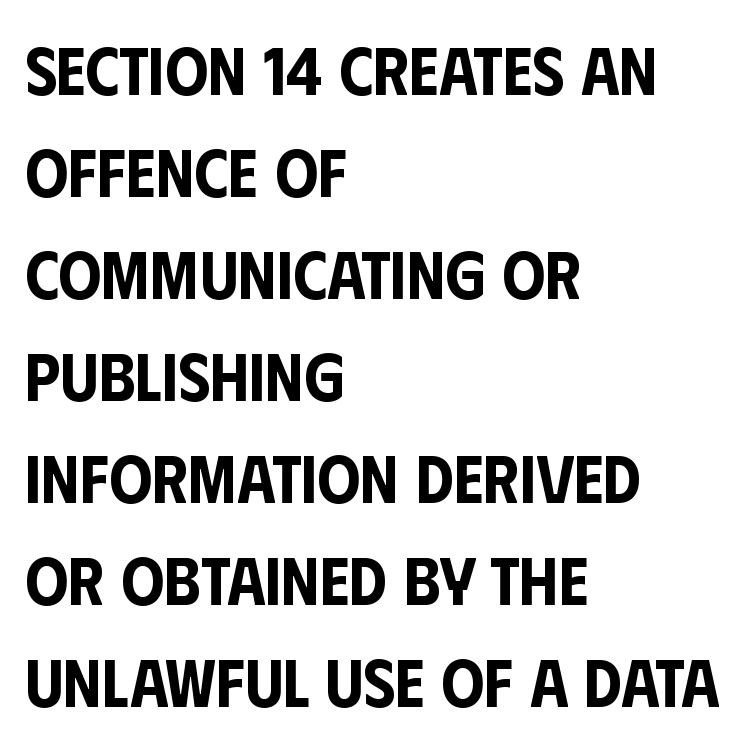
Any mark beneath the type? The region is blank. Default kerning and tracking; the words read as compact shapes. Note the varied advance widths — an 'i' is clearly narrower than an 'm'. Type style note: lacks serifs. Ascenders rise straight up at ninety degrees.
